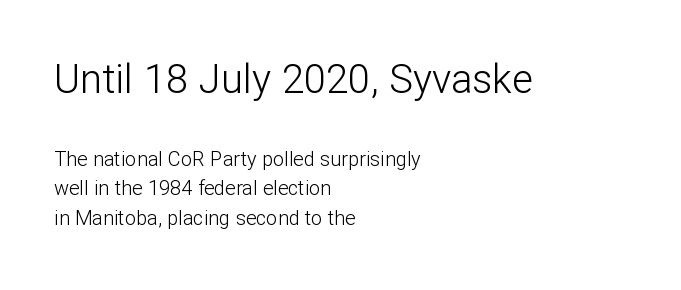
Glyph-to-glyph distance matches everyday printed text. Top chunk: large. Bottom chunk: small. These lines are rendered in a variable-pitch font. Line spacing here is normal.
